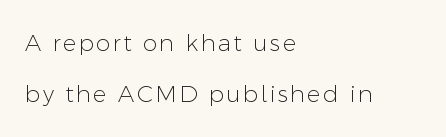
The image shows 23 px text type, upright; set left-aligned, loose line spacing (2.23x), not underlined.
